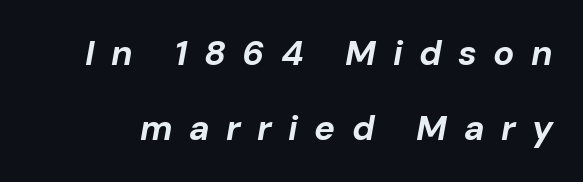
The typesetting leans heavy: a genuine bold. Quick note: interline space is abundant. Characters follow at a spacing far wider than the type designer built in. The rendering uses natural spacing where letterforms have individual widths. The area under the type is left untouched.
